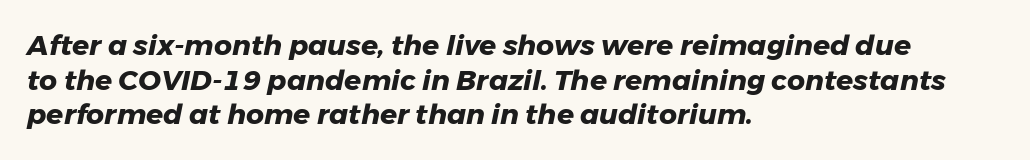
{"italic": "yes", "lean": "right", "slant_degrees": 11, "bold": "yes", "weight": "heavy", "width": "normal", "stroke_contrast": "low", "x_height": "medium", "monospaced": "no", "underline": "no", "align": "left", "line_spacing_ratio": 1.24, "letter_spacing": "normal", "letter_spacing_em": 0.0, "glyph_px": 28}
